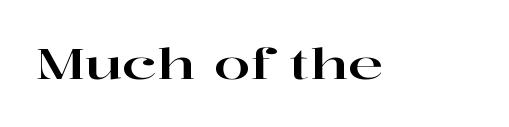
The image shows 42 px wide serif type, upright; set normal letter spacing, not underlined; high stroke contrast and a medium x-height.
